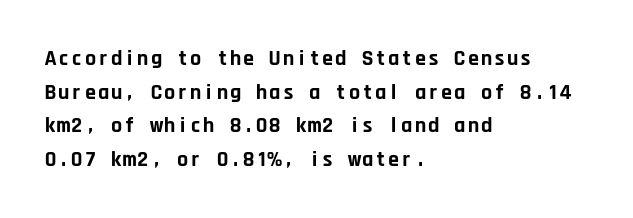
{"italic": "no", "bold": "yes", "underline": "no", "align": "left", "line_spacing": "normal", "line_spacing_ratio": 1.53, "letter_spacing": "normal", "letter_spacing_em": 0.0, "glyph_px": 22}
